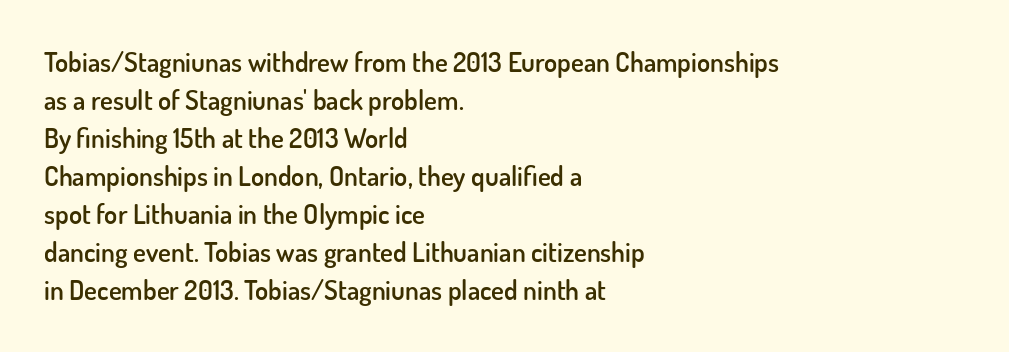
The lines sit at an ordinary, default distance from one another. Compared with typical body copy, the letter spacing here is the same. Casual observation: everything's shoved over to the left. The lettering stays uniformly vertical, giving the passage a roman look.
